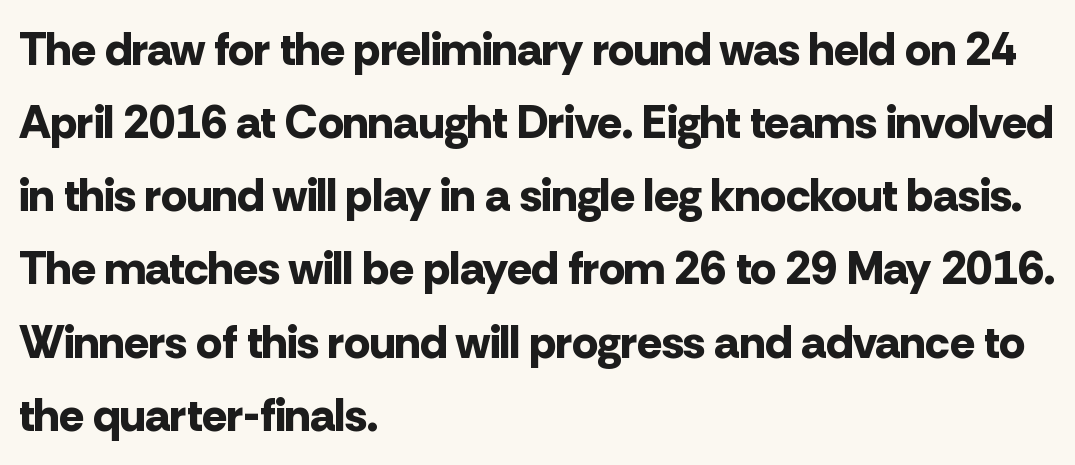
The image shows 46 px bold sans-serif type, upright; set left-aligned, normal line spacing (1.59x), normal letter spacing, not underlined; low stroke contrast and a medium x-height.
